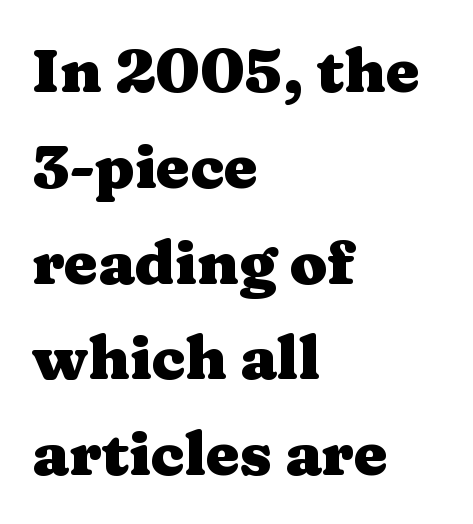
Q: Is the text bold? A: Yes.
Q: Is the text italic (slanted)? A: No, it is upright.
Q: Is the typeface a serif or a sans-serif typeface? A: Serif.
Q: Is the text underlined? A: No.
Q: How is the paragraph aligned? A: Left-aligned.
Q: Is the spacing between letters normal or unusually wide? A: Normal.
Q: Is the spacing between lines tight, normal or loose? A: Normal.
Q: Width (condensed, normal, or wide)? A: Wide.
Q: Stroke contrast? A: Medium.
Q: x-height? A: Medium.
Q: Monospaced? A: No.
